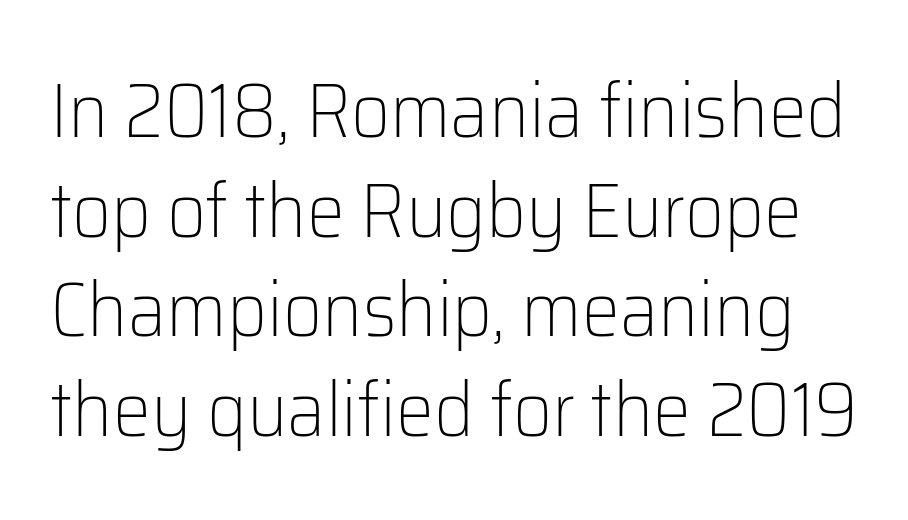
No heavy texture on the line: the type isn't bold. This sample has the flowing, uneven cadence of proportional lettering. In terms of posture, this sample is upright. Honestly, the row spacing looks completely unremarkable.
